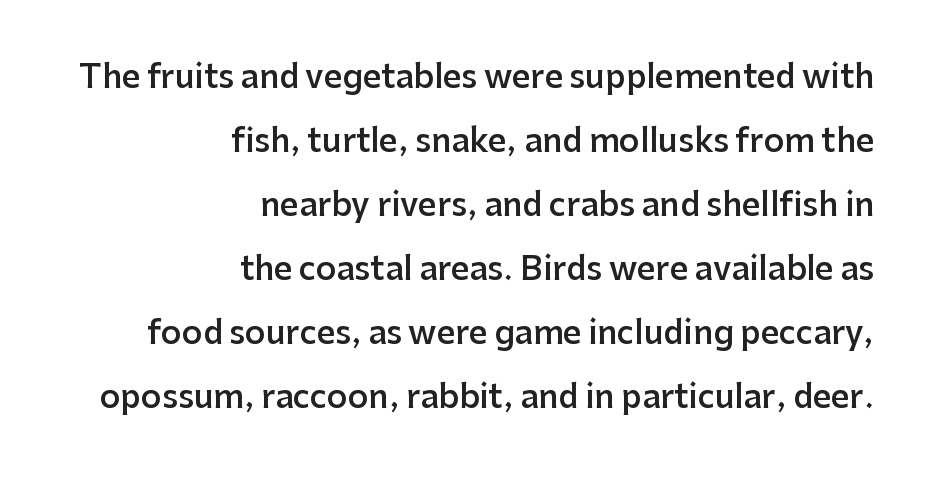
{"serif": "no", "italic": "no", "bold": "semi", "weight": "semibold", "width": "normal", "stroke_contrast": "low", "x_height": "medium", "monospaced": "no", "underline": "no", "align": "right", "line_spacing": "loose", "line_spacing_ratio": 2.0, "letter_spacing": "normal", "letter_spacing_em": 0.0, "glyph_px": 32}
